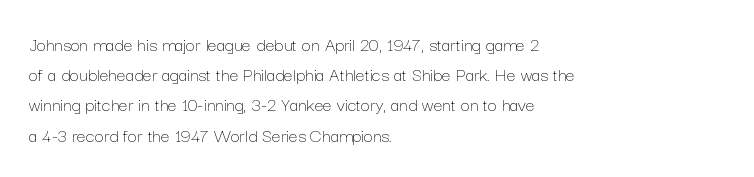
Q: Is the text bold? A: No.
Q: Is the text italic (slanted)? A: No, it is upright.
Q: Is the text underlined? A: No.
Q: How is the paragraph aligned? A: Left-aligned.
Q: Is the spacing between letters normal or unusually wide? A: Normal.
Q: Is the spacing between lines tight, normal or loose? A: Normal.
